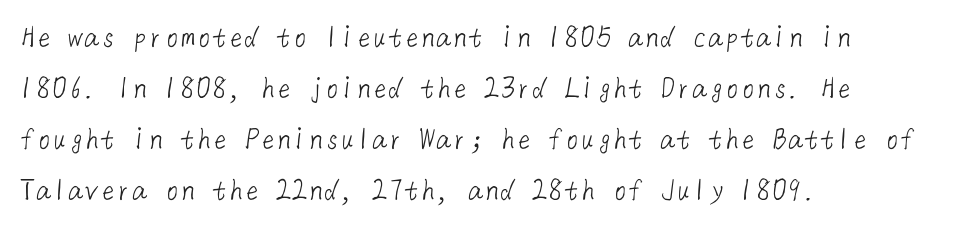
The image shows 32 px light sans-serif type; set left-aligned, normal line spacing (1.59x), normal letter spacing, not underlined; low stroke contrast and a medium x-height.
